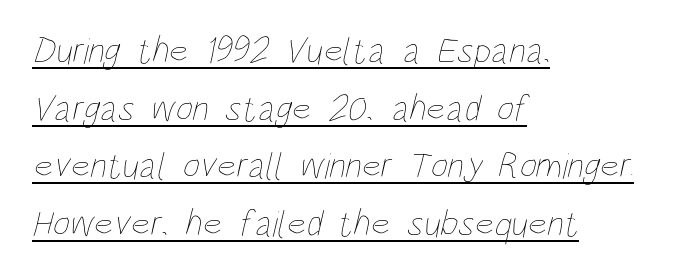
The image shows 37 px thin, condensed type; set left-aligned, normal line spacing (1.56x), normal letter spacing, underlined; low stroke contrast and a large x-height.
